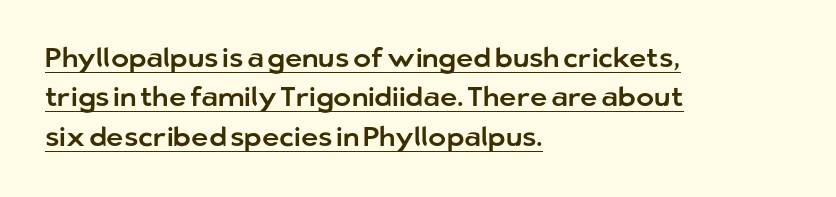
The glyphs are accompanied by a horizontal stroke just below them. Which margin do the lines hug? The left one — the right edge is uneven. Ascenders rise straight up at ninety degrees. Reading down the column, the eye jumps a familiar distance to each next line.
